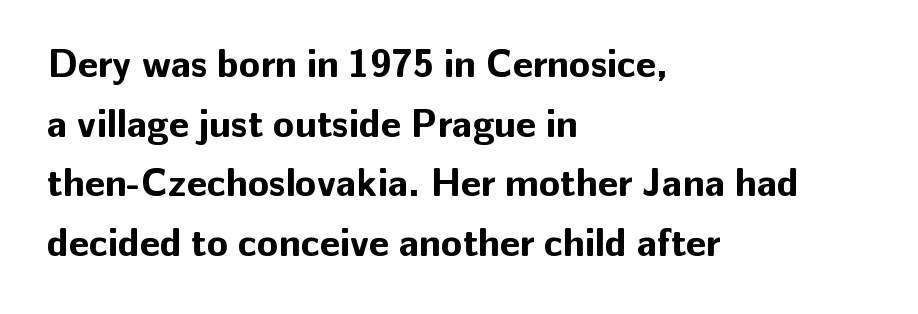
Leftover space on each line is placed entirely after the last word. Think of a printed novel: that variable character pitch is what you see here. Rule under the text: the space is simply empty. Serif or sans? Sans — the stroke terminals are bare. Short note: letters normally spaced.
